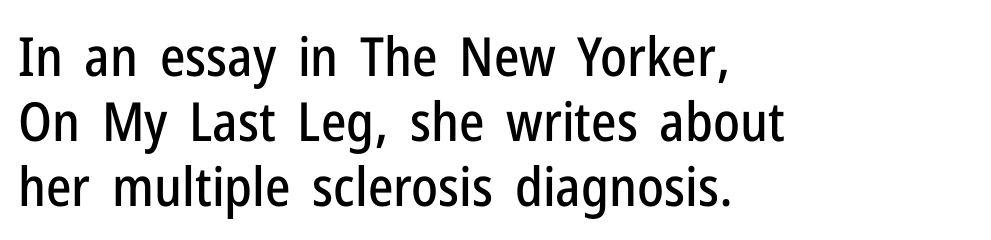
Unmarked baselines from the first word to the last. In terms of letterform style, serifs are entirely absent. Visually the block forms a straight wall on the left and a jagged coastline on the right. The lettering stays uniformly vertical, giving the passage a roman look. Honestly, the letter spacing is just normal — you wouldn't notice it.
